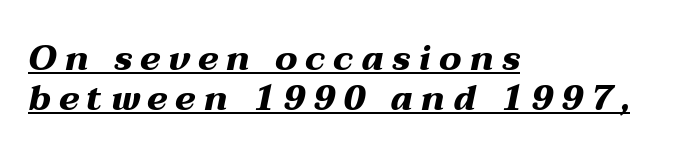
This sample has the flowing, uneven cadence of proportional lettering. Visually the block forms a straight wall on the left and a jagged coastline on the right. If you drew a line through each stem, it would be angled. The characters look thick and weighty, a clear bold. The line-height multiplier appears low, near solid setting. The rendered words wear a rule along their underside.
